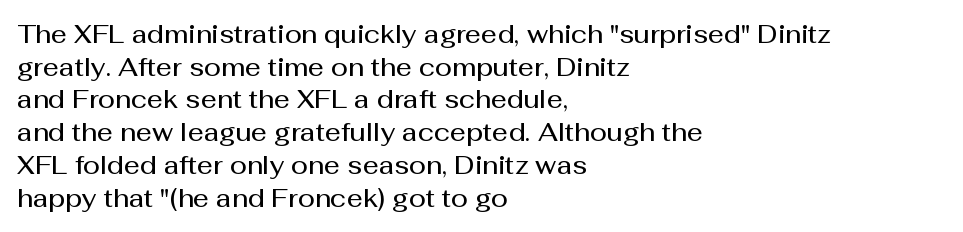
Short and long lines alike share a common starting point at left. Notice how the stems are strictly vertical — no italics here. Default kerning and tracking; the words read as compact shapes. Typesetter's note: demi weight, one step under bold.
